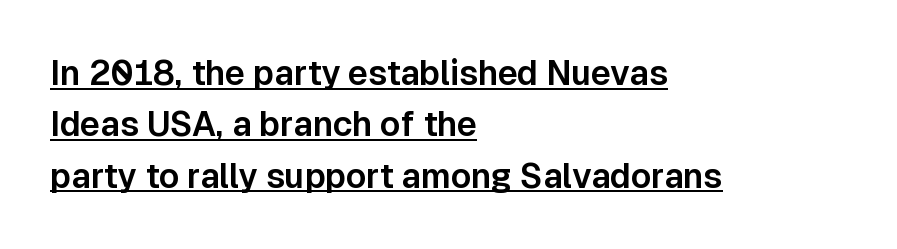
{"serif": "no", "italic": "no", "width": "normal", "stroke_contrast": "low", "x_height": "medium", "monospaced": "no", "underline": "yes", "align": "left", "line_spacing": "normal", "line_spacing_ratio": 1.51, "letter_spacing": "normal", "letter_spacing_em": 0.0, "glyph_px": 34}
